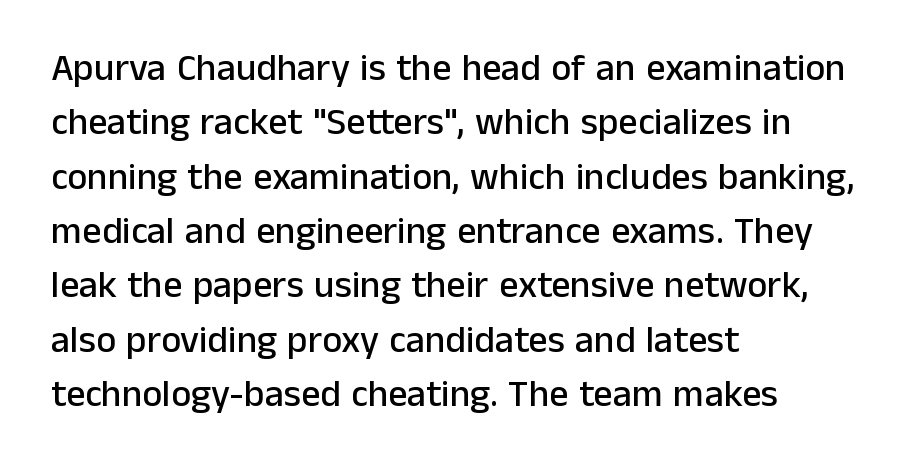
{"serif": "no", "italic": "no", "width": "normal", "stroke_contrast": "low", "x_height": "medium", "monospaced": "no", "underline": "no", "align": "left", "line_spacing": "normal", "line_spacing_ratio": 1.43, "letter_spacing": "normal", "letter_spacing_em": 0.0, "glyph_px": 38}
